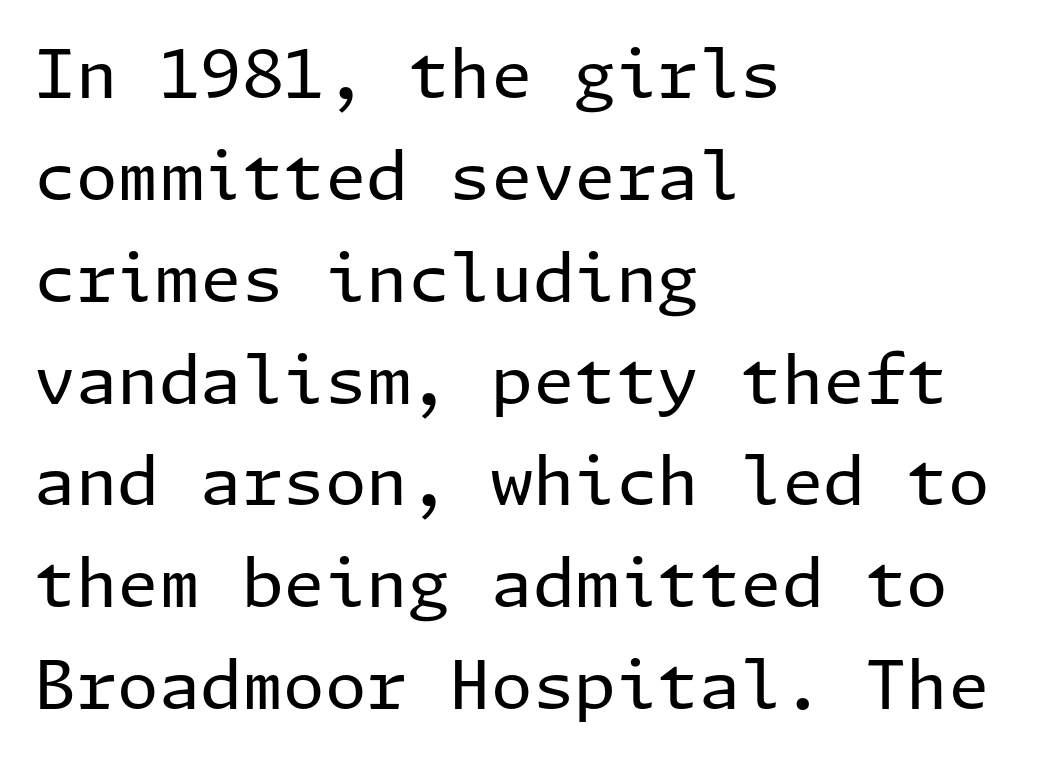
{"serif": "no", "italic": "no", "bold": "no", "weight": "regular", "width": "normal", "stroke_contrast": "low", "x_height": "medium", "underline": "no", "align": "left", "line_spacing": "normal", "line_spacing_ratio": 1.52, "letter_spacing": "normal", "letter_spacing_em": 0.0, "glyph_px": 67}
